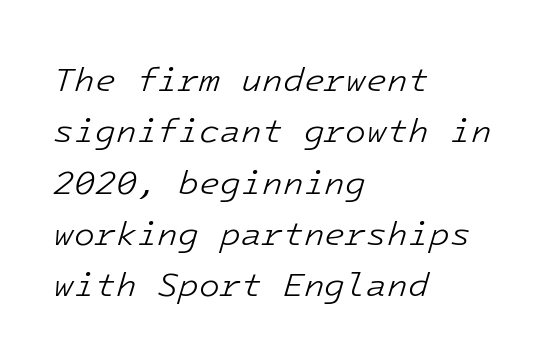
Q: Is the text bold? A: No.
Q: Is the text italic (slanted)? A: Yes, it leans right by about 16 degrees.
Q: Is the text underlined? A: No.
Q: How is the paragraph aligned? A: Left-aligned.
Q: Is the spacing between letters normal or unusually wide? A: Normal.
Q: Is the spacing between lines tight, normal or loose? A: Normal.
Q: Width (condensed, normal, or wide)? A: Normal.
Q: Stroke contrast? A: Low.
Q: x-height? A: Medium.
